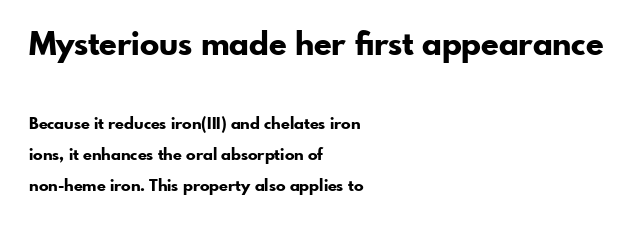
{"serif": "no", "italic": "no", "bold": "yes", "weight": "bold", "width": "normal", "stroke_contrast": "low", "x_height": "small", "monospaced": "no", "underline": "no", "align": "left", "line_spacing": "loose", "line_spacing_ratio": 1.93, "letter_spacing": "normal", "letter_spacing_em": 0.0, "larger_block": "first", "size_ratio": 2.0, "glyph_px": 32}
